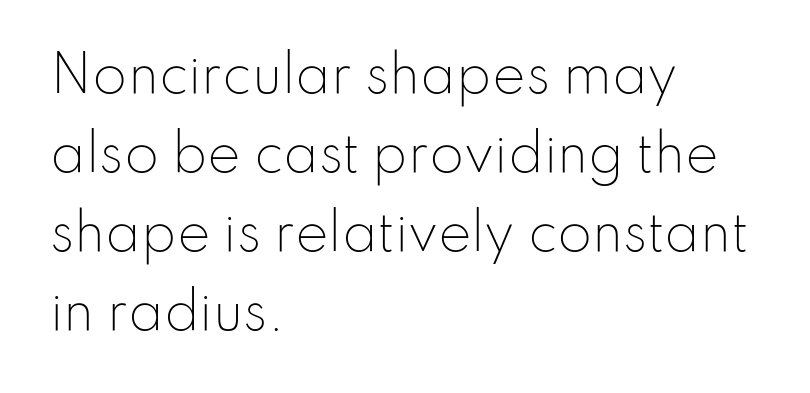
{"serif": "no", "italic": "no", "bold": "no", "weight": "light", "width": "normal", "stroke_contrast": "low", "x_height": "small", "monospaced": "no", "underline": "no", "align": "left", "line_spacing": "normal", "line_spacing_ratio": 1.58, "letter_spacing": "normal", "letter_spacing_em": 0.0, "glyph_px": 50}
